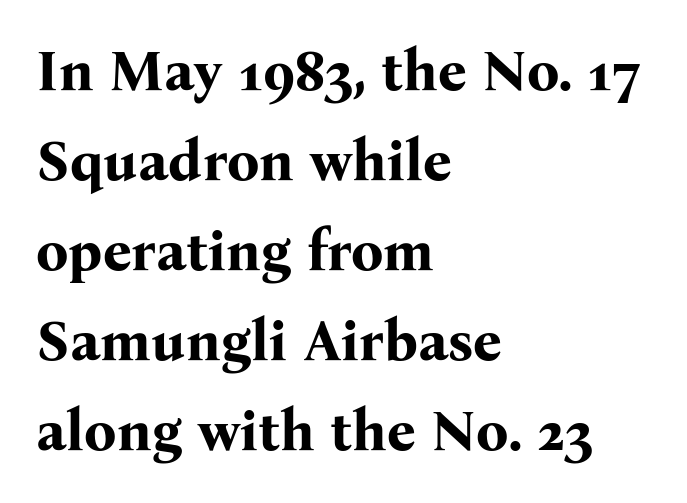
{"serif": "yes", "italic": "no", "bold": "yes", "weight": "bold", "width": "normal", "stroke_contrast": "medium", "x_height": "medium", "monospaced": "no", "underline": "no", "align": "left", "line_spacing": "normal", "line_spacing_ratio": 1.58, "letter_spacing": "normal", "letter_spacing_em": 0.0, "glyph_px": 57}
